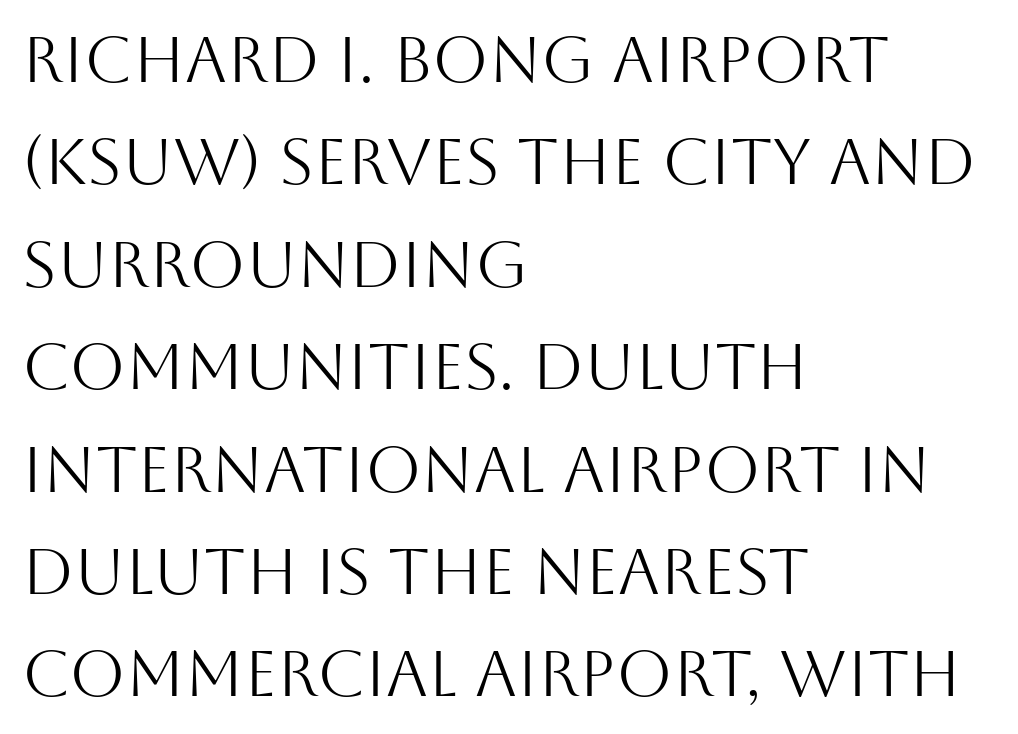
The image shows 64 px light sans-serif type, upright; set left-aligned, normal line spacing (1.6x), normal letter spacing, not underlined; medium stroke contrast and a large x-height.
